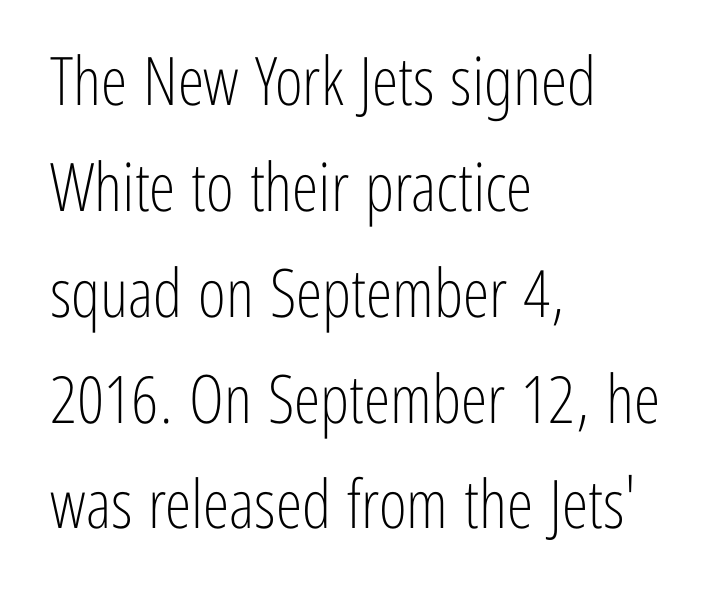
{"serif": "no", "italic": "no", "bold": "no", "weight": "light", "width": "condensed", "stroke_contrast": "low", "x_height": "medium", "monospaced": "no", "underline": "no", "align": "left", "line_spacing": "normal", "line_spacing_ratio": 1.58, "letter_spacing": "normal", "letter_spacing_em": 0.0, "glyph_px": 67}
